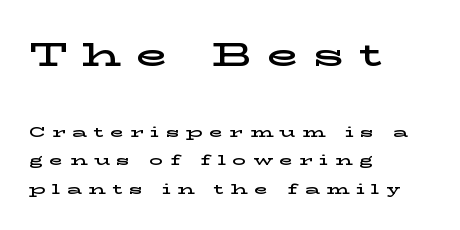
Does the copy run flush right? No — it runs flush left. How are the letters spaced? Widely, with obvious added tracking. Each letter keeps its own natural width here, so spacing adapts to shape. Style check: upright. The rendering shrinks the type as you move from the upper chunk to the lower.
